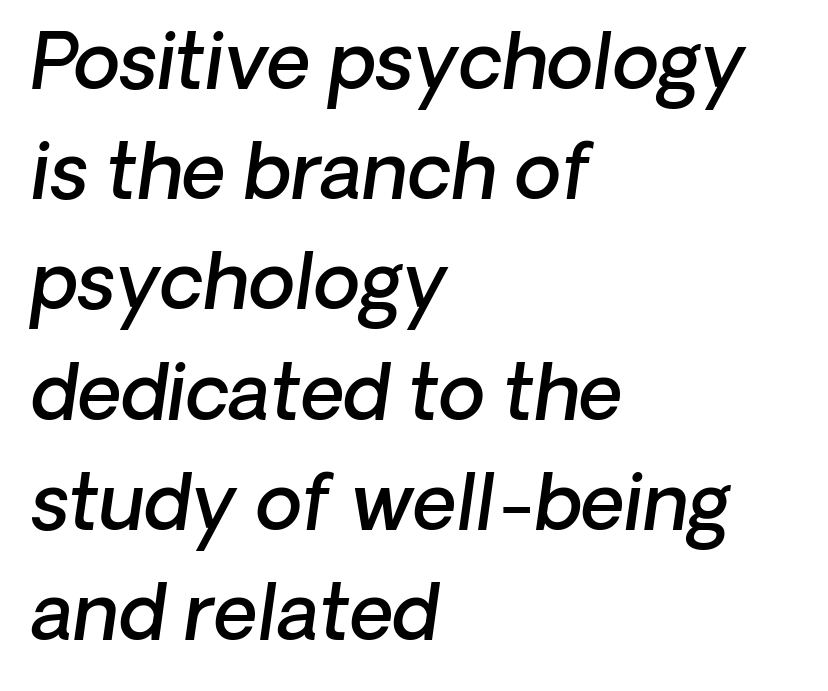
Q: Is the text bold? A: Semi-bold.
Q: Is the typeface a serif or a sans-serif typeface? A: Sans-serif.
Q: Is the text underlined? A: No.
Q: How is the paragraph aligned? A: Left-aligned.
Q: Is the spacing between letters normal or unusually wide? A: Normal.
Q: Is the spacing between lines tight, normal or loose? A: Normal.
Q: Width (condensed, normal, or wide)? A: Normal.
Q: Stroke contrast? A: Low.
Q: x-height? A: Medium.
Q: Monospaced? A: No.
